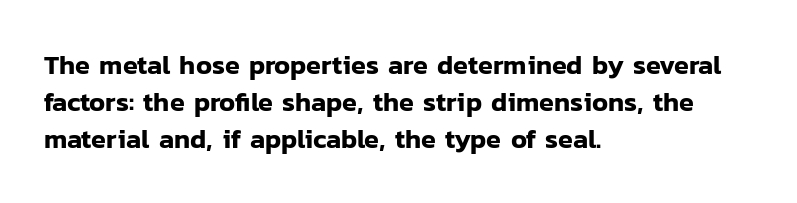
{"italic": "no", "underline": "no", "align": "left", "line_spacing": "normal", "line_spacing_ratio": 1.37, "letter_spacing": "normal", "letter_spacing_em": 0.0, "glyph_px": 27}
